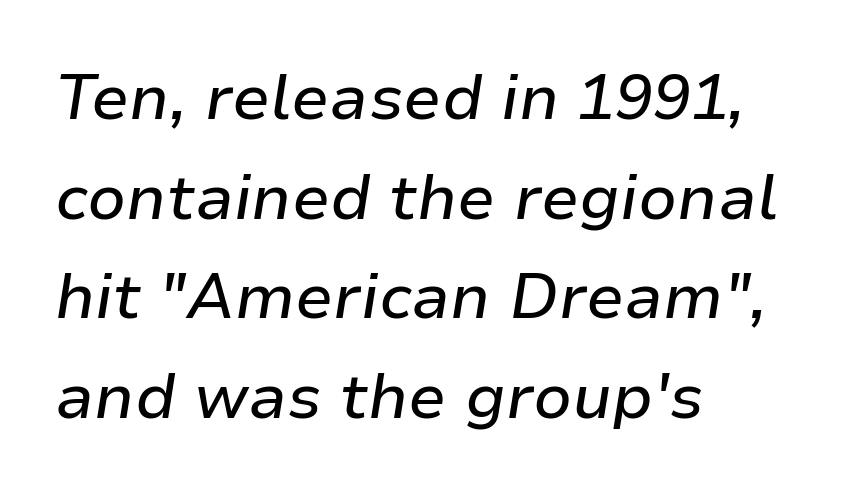
An italicized treatment has been applied to the whole sample. Varying glyph widths throughout — classic text-font behaviour. Successive baselines arrive at the customary interval. The passage shown is not underscored anywhere. These lines keep a tight, regular rhythm from letter to letter. Typeset ragged right — the left edge is the straight one.
